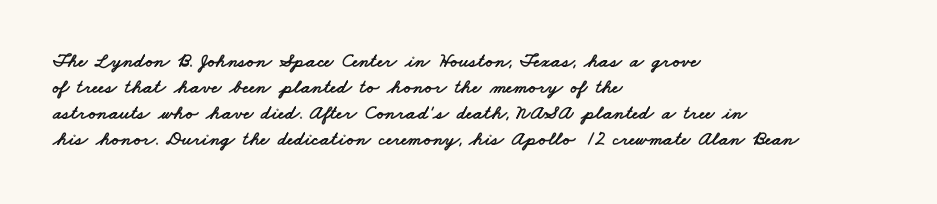
{"underline": "no", "align": "left", "line_spacing": "normal", "line_spacing_ratio": 1.3, "letter_spacing": "normal", "letter_spacing_em": 0.0, "glyph_px": 20}
